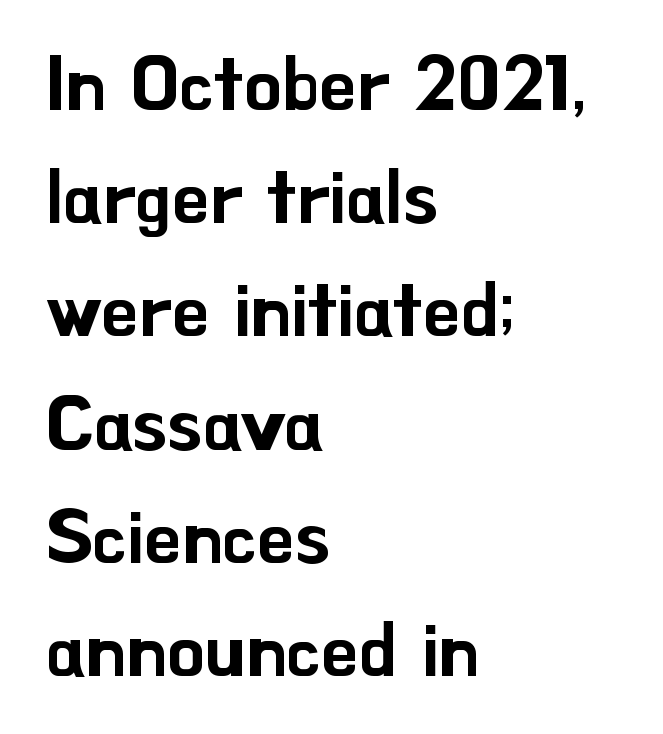
The rendering uses natural spacing where letterforms have individual widths. The string is rendered with underlining switched off. What stands out about the letter spacing? Nothing — it is the standard amount. Note: no serifs on the glyphs. Compared with typical paragraphs, the rows here are spaced about the same. The specimen reads as upright at a glance.
